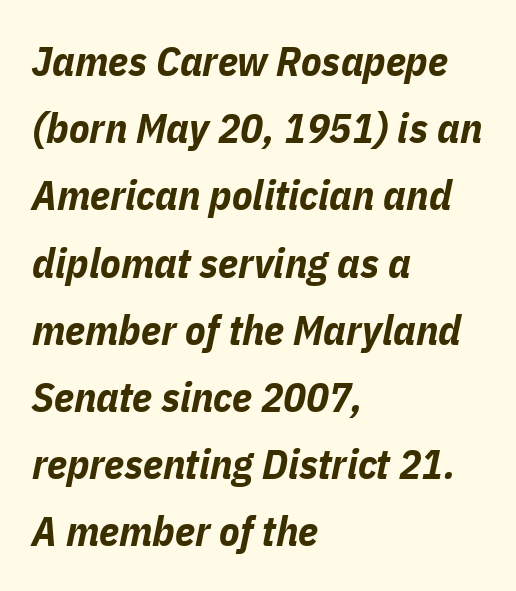
Q: Is the text bold? A: Yes.
Q: Is the text italic (slanted)? A: Yes, it leans right by about 11 degrees.
Q: Is the text underlined? A: No.
Q: How is the paragraph aligned? A: Left-aligned.
Q: Is the spacing between letters normal or unusually wide? A: Normal.
Q: Is the spacing between lines tight, normal or loose? A: Normal.
Q: Width (condensed, normal, or wide)? A: Condensed.
Q: Stroke contrast? A: Low.
Q: x-height? A: Medium.
Q: Monospaced? A: No.
